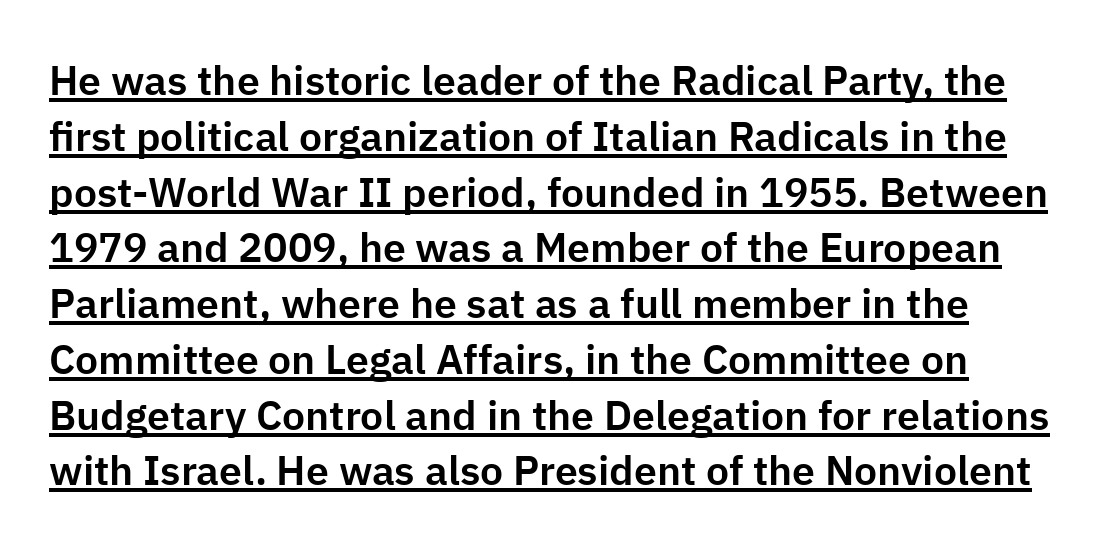
The image shows 41 px sans-serif type, upright; set normal line spacing (1.36x), normal letter spacing, underlined; low stroke contrast and a medium x-height.
